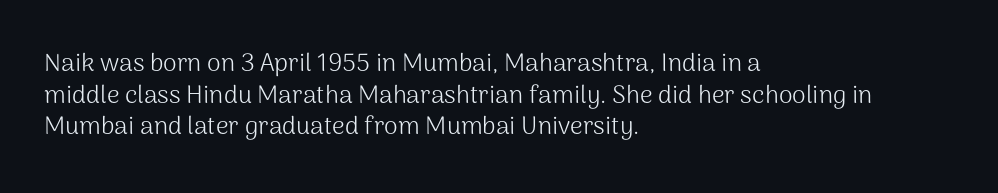
Q: Is the text bold? A: No.
Q: Is the text italic (slanted)? A: No, it is upright.
Q: Is the text underlined? A: No.
Q: How is the paragraph aligned? A: Left-aligned.
Q: Is the spacing between letters normal or unusually wide? A: Normal.
Q: Is the spacing between lines tight, normal or loose? A: Normal.
